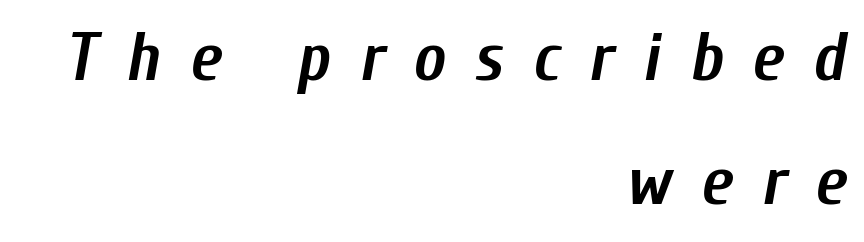
Is this a fixed-width face? No — the glyphs have proportional, varying widths. The axis of the letterforms is tilted away from vertical. The face used here is rendered with a markedly widened letterfit. The strokes are fattened all the way to bold. A flush-right, rag-left setting is used for this passage.
